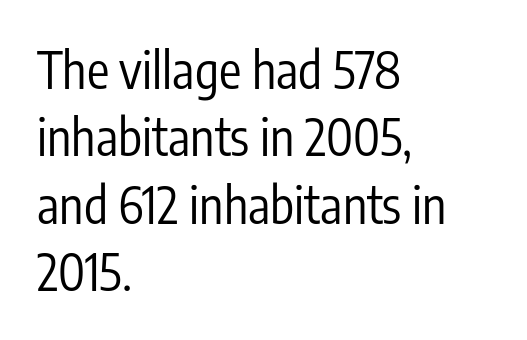
{"serif": "no", "italic": "no", "bold": "no", "weight": "regular", "width": "condensed", "stroke_contrast": "low", "x_height": "medium", "monospaced": "no", "underline": "no", "align": "left", "line_spacing": "normal", "line_spacing_ratio": 1.35, "letter_spacing": "normal", "letter_spacing_em": 0.0, "glyph_px": 50}
